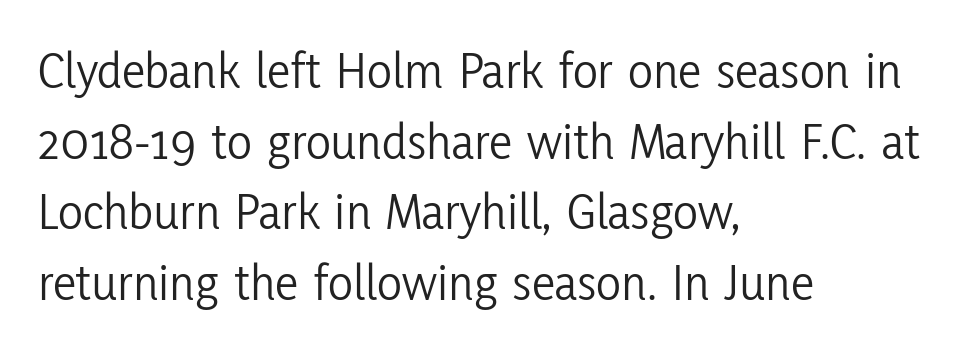
{"serif": "no", "italic": "no", "bold": "no", "weight": "light", "width": "condensed", "stroke_contrast": "low", "x_height": "medium", "monospaced": "no", "underline": "no", "align": "left", "line_spacing": "normal", "line_spacing_ratio": 1.36, "letter_spacing": "normal", "letter_spacing_em": 0.0, "glyph_px": 52}
